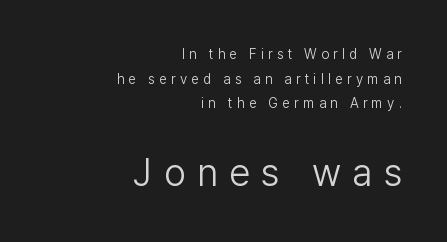
{"serif": "no", "italic": "no", "bold": "no", "weight": "light", "width": "normal", "stroke_contrast": "low", "x_height": "medium", "monospaced": "no", "underline": "no", "align": "right", "line_spacing_ratio": 1.76, "letter_spacing": "wide", "letter_spacing_em": 0.3, "larger_block": "second", "size_ratio": 2.71, "glyph_px": 38}
